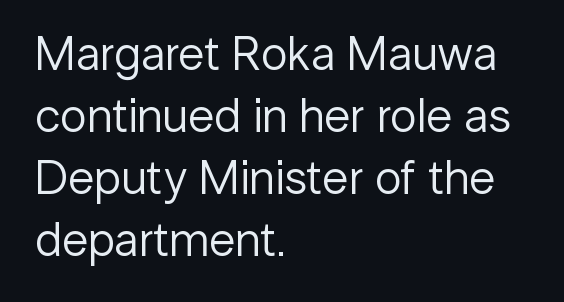
Q: Is the text bold? A: No.
Q: Is the text italic (slanted)? A: No, it is upright.
Q: Is the typeface a serif or a sans-serif typeface? A: Sans-serif.
Q: Is the text underlined? A: No.
Q: How is the paragraph aligned? A: Left-aligned.
Q: Is the spacing between letters normal or unusually wide? A: Normal.
Q: Is the spacing between lines tight, normal or loose? A: Normal.
Q: Width (condensed, normal, or wide)? A: Normal.
Q: Stroke contrast? A: Low.
Q: x-height? A: Medium.
Q: Monospaced? A: No.
